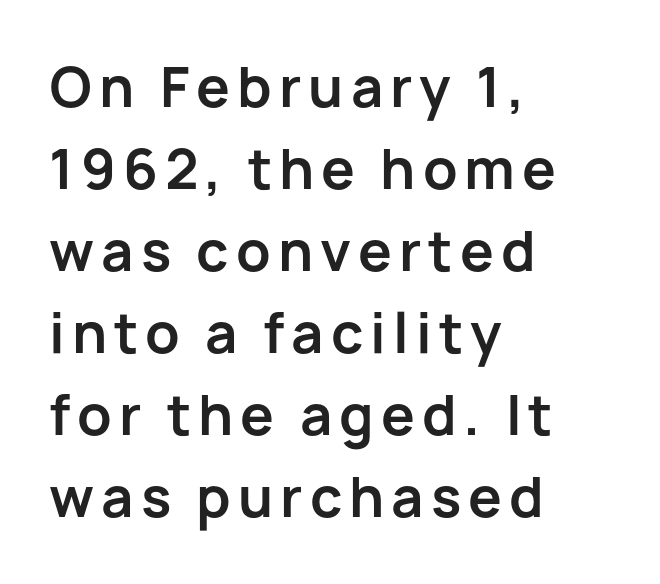
Q: Is the text bold? A: Yes.
Q: Is the text italic (slanted)? A: No, it is upright.
Q: Is the typeface a serif or a sans-serif typeface? A: Sans-serif.
Q: Is the text underlined? A: No.
Q: How is the paragraph aligned? A: Left-aligned.
Q: Is the spacing between lines tight, normal or loose? A: Normal.
Q: Width (condensed, normal, or wide)? A: Normal.
Q: Stroke contrast? A: Low.
Q: x-height? A: Medium.
Q: Monospaced? A: No.
